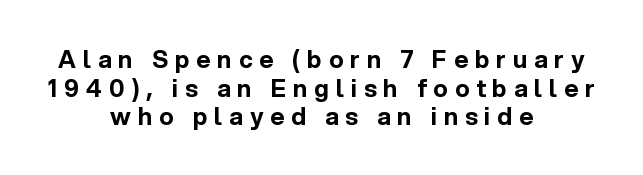
The image shows 24 px bold type, upright; set centered, line spacing 1.19x, unusually wide letter spacing (+0.29 em), not underlined.
